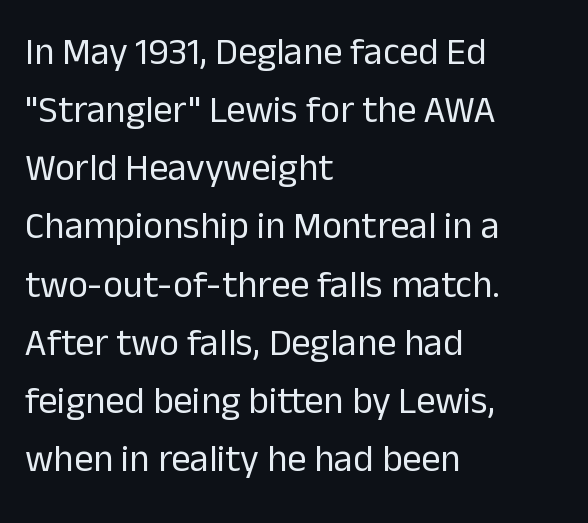
The lines in this sample share a left origin and differ only in where they stop. The face used here is a sans, in the tradition of grotesques and geometrics. This sample has the flowing, uneven cadence of proportional lettering. The strokes carry an ordinary text weight at most. The rows are spaced the way most documents space them.
